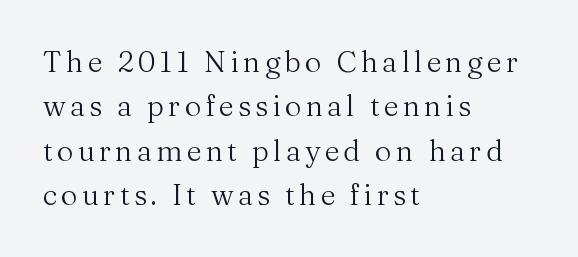
{"serif": "yes", "italic": "no", "bold": "no", "weight": "regular", "width": "normal", "stroke_contrast": "medium", "x_height": "medium", "monospaced": "no", "underline": "no", "align": "left", "line_spacing": "normal", "line_spacing_ratio": 1.53, "glyph_px": 29}
